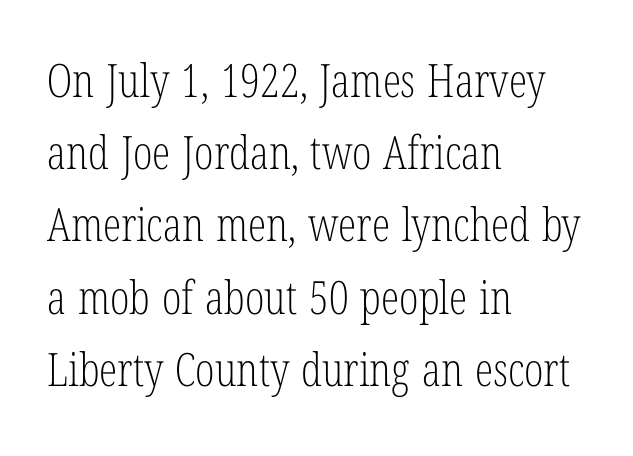
This sample has the flowing, uneven cadence of proportional lettering. A clean baseline with only descenders dipping below it. Letters have the restrained weight of plain body copy at most. The passage shown has conventional tracking throughout. Leading: standard.
